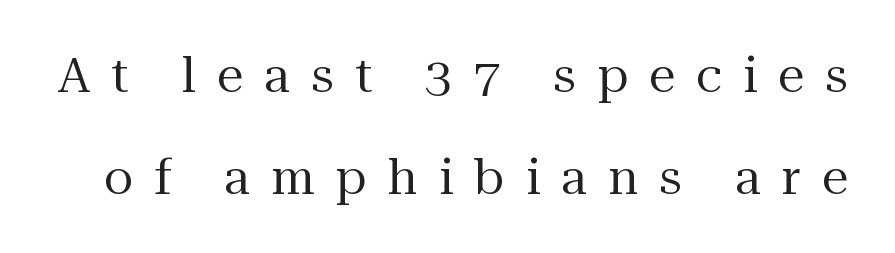
{"serif": "yes", "italic": "no", "bold": "no", "weight": "regular", "width": "normal", "stroke_contrast": "medium", "x_height": "medium", "monospaced": "no", "underline": "no", "line_spacing": "loose", "line_spacing_ratio": 2.12, "letter_spacing": "wide", "letter_spacing_em": 0.44, "glyph_px": 48}
